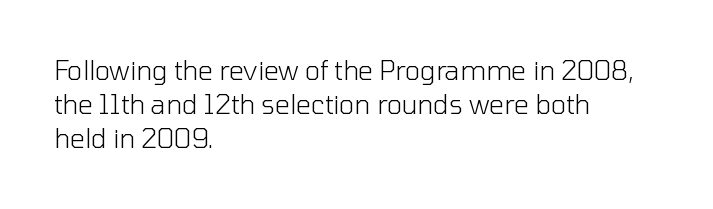
Q: Is the text bold? A: No.
Q: Is the text italic (slanted)? A: No, it is upright.
Q: Is the text underlined? A: No.
Q: How is the paragraph aligned? A: Left-aligned.
Q: Is the spacing between letters normal or unusually wide? A: Normal.
Q: Is the spacing between lines tight, normal or loose? A: Normal.
